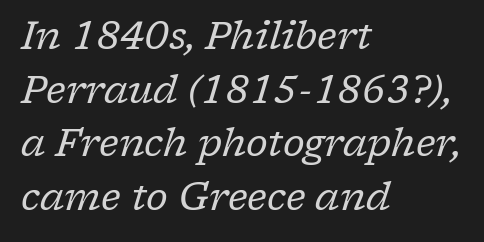
{"serif": "yes", "italic": "yes", "lean": "right", "slant_degrees": 17, "bold": "no", "weight": "regular", "width": "normal", "stroke_contrast": "low", "x_height": "medium", "monospaced": "no", "underline": "no", "align": "left", "line_spacing": "normal", "line_spacing_ratio": 1.41, "letter_spacing": "normal", "letter_spacing_em": 0.0, "glyph_px": 38}
